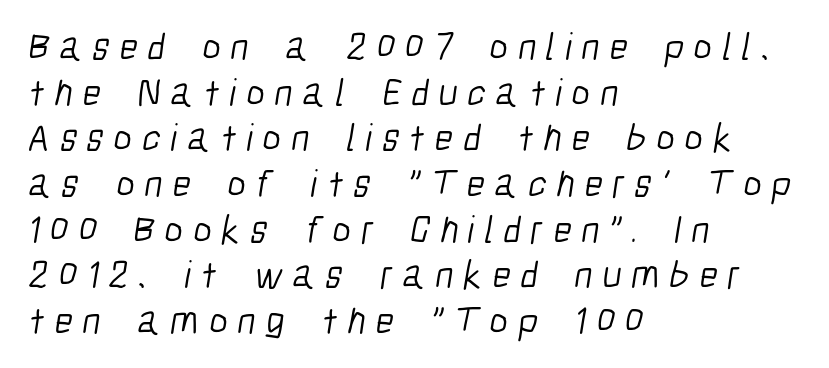
Q: Is the text bold? A: No.
Q: Is the typeface a serif or a sans-serif typeface? A: Sans-serif.
Q: Is the text underlined? A: No.
Q: How is the paragraph aligned? A: Left-aligned.
Q: Is the spacing between letters normal or unusually wide? A: Unusually wide.
Q: Width (condensed, normal, or wide)? A: Condensed.
Q: Stroke contrast? A: Low.
Q: x-height? A: Medium.
Q: Monospaced? A: No.
